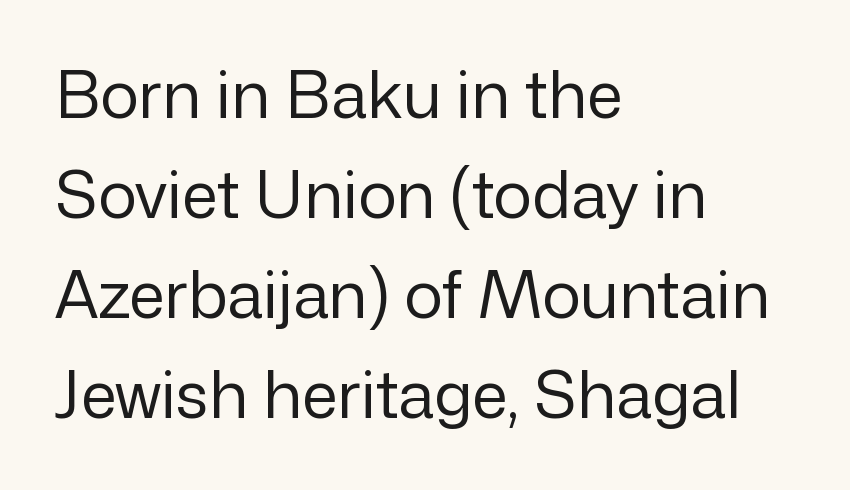
The image shows 65 px regular-weight sans-serif type, upright; set left-aligned, normal line spacing (1.54x), normal letter spacing, not underlined; low stroke contrast and a medium x-height.
